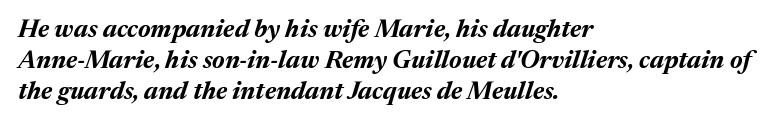
{"italic": "yes", "lean": "right", "slant_degrees": 17, "bold": "yes", "underline": "no", "align": "left", "line_spacing": "normal", "line_spacing_ratio": 1.25, "letter_spacing": "normal", "letter_spacing_em": 0.0, "glyph_px": 25}
